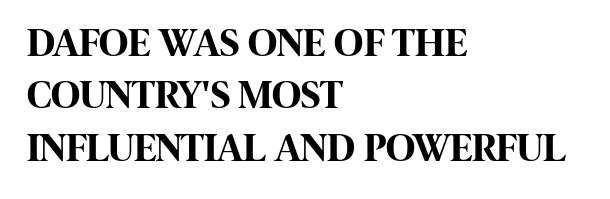
Q: Is the text bold? A: Yes.
Q: Is the text italic (slanted)? A: No, it is upright.
Q: Is the typeface a serif or a sans-serif typeface? A: Sans-serif.
Q: Is the text underlined? A: No.
Q: How is the paragraph aligned? A: Left-aligned.
Q: Is the spacing between letters normal or unusually wide? A: Normal.
Q: Is the spacing between lines tight, normal or loose? A: Normal.
Q: Width (condensed, normal, or wide)? A: Condensed.
Q: Stroke contrast? A: High.
Q: x-height? A: Large.
Q: Monospaced? A: No.
